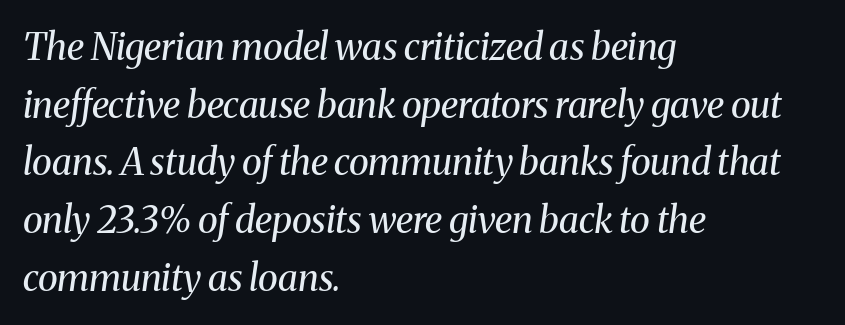
These lines sit exactly where default settings would place them. Characters are canted at an angle relative to the baseline's perpendicular. To sum up the face: it has serifs. Nobody drew a line under any word here. The passage is arranged the way most books set body copy — flush left. Is the type heavy? It reads as light-to-regular instead.
